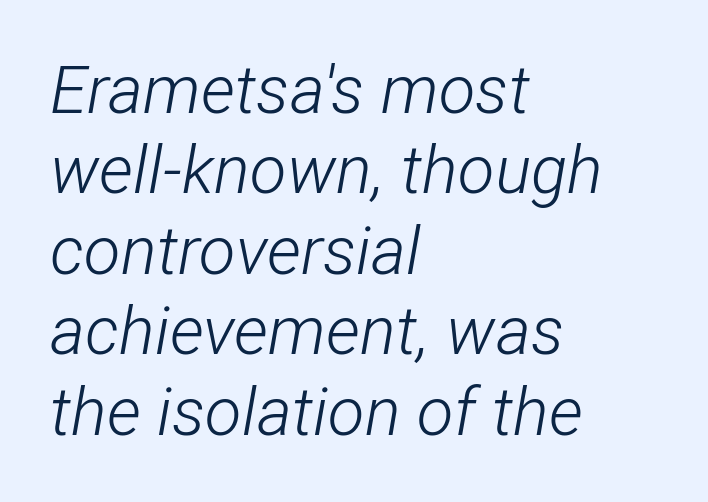
Q: Is the text bold? A: No.
Q: Is the text italic (slanted)? A: Yes, it leans right by about 12 degrees.
Q: Is the text underlined? A: No.
Q: How is the paragraph aligned? A: Left-aligned.
Q: Is the spacing between letters normal or unusually wide? A: Normal.
Q: Width (condensed, normal, or wide)? A: Condensed.
Q: Stroke contrast? A: Low.
Q: x-height? A: Medium.
Q: Monospaced? A: No.
